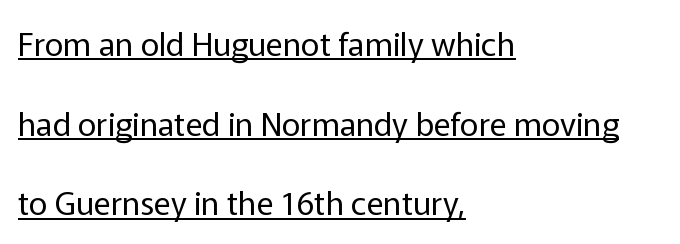
{"serif": "no", "italic": "no", "bold": "no", "weight": "regular", "width": "normal", "stroke_contrast": "low", "x_height": "medium", "monospaced": "no", "underline": "yes", "align": "left", "line_spacing": "loose", "line_spacing_ratio": 2.49, "letter_spacing": "normal", "letter_spacing_em": 0.0, "glyph_px": 32}
